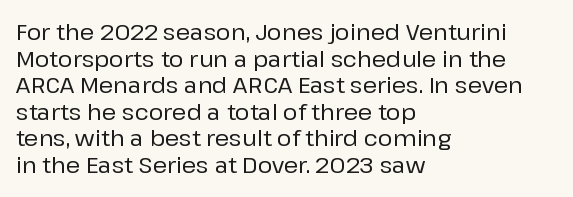
Q: Is the text italic (slanted)? A: No, it is upright.
Q: Is the text underlined? A: No.
Q: How is the paragraph aligned? A: Left-aligned.
Q: Is the spacing between letters normal or unusually wide? A: Normal.
